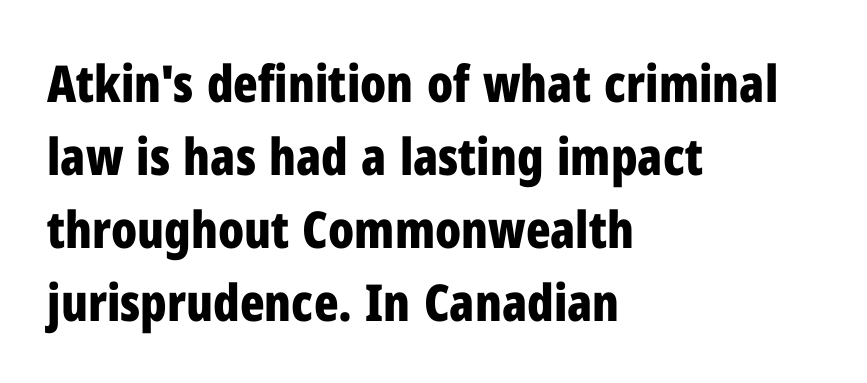
Leading matches the norm, producing a regular column. Style check: upright. The typesetting leans heavy: a genuine bold. Serifs: no, the terminals of the letterforms are clean. A typesetter would call this zero additional tracking. Character widths vary here, with narrow letters taking less room than wide ones.
